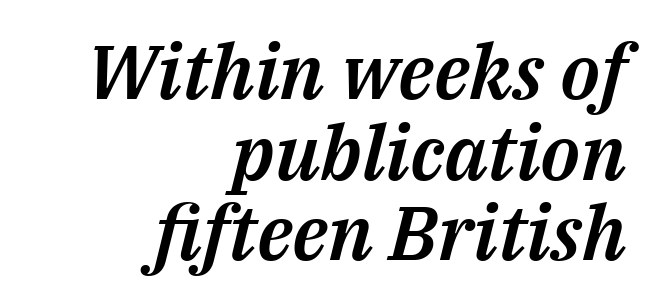
The words here are not underlined. Whoever set this chose condensed vertical rhythm over breathing room. Rendered with sloped, italic letterforms. Does extra space separate the letters? No, they use regular spacing. Do the characters align in a grid? No, the font is proportional. Typeset ragged left — the right edge is the straight one.
